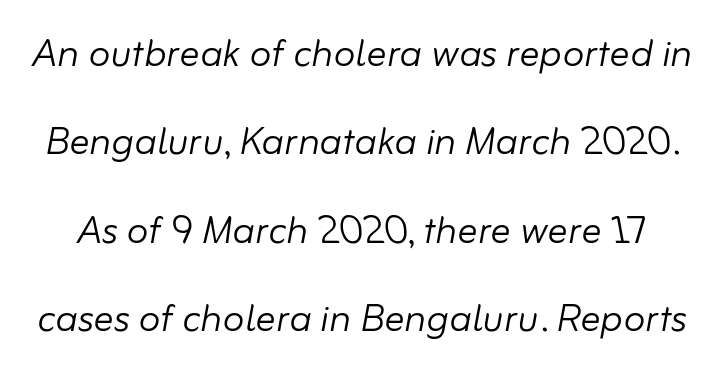
No heavy texture on the line: the type isn't bold. Note the varied advance widths — an 'i' is clearly narrower than an 'm'. Lines of text with bare space underneath. Observe the ordinary spacing: letters are neighbours, not strangers. The rendering applies a slant to the glyphs.
